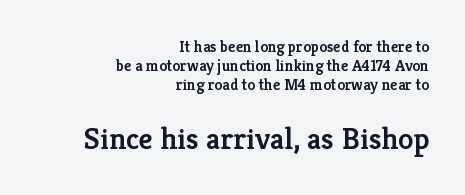
Q: Is the text bold? A: Semi-bold.
Q: Is the text italic (slanted)? A: No, it is upright.
Q: Is the typeface a serif or a sans-serif typeface? A: Serif.
Q: Is the text underlined? A: No.
Q: How is the paragraph aligned? A: Right-aligned.
Q: Is the spacing between letters normal or unusually wide? A: Normal.
Q: Which block of text is set in a larger size, the first (top) or the second (bottom)? A: The second (bottom) one.
Q: Width (condensed, normal, or wide)? A: Normal.
Q: Stroke contrast? A: Low.
Q: x-height? A: Medium.
Q: Monospaced? A: No.
